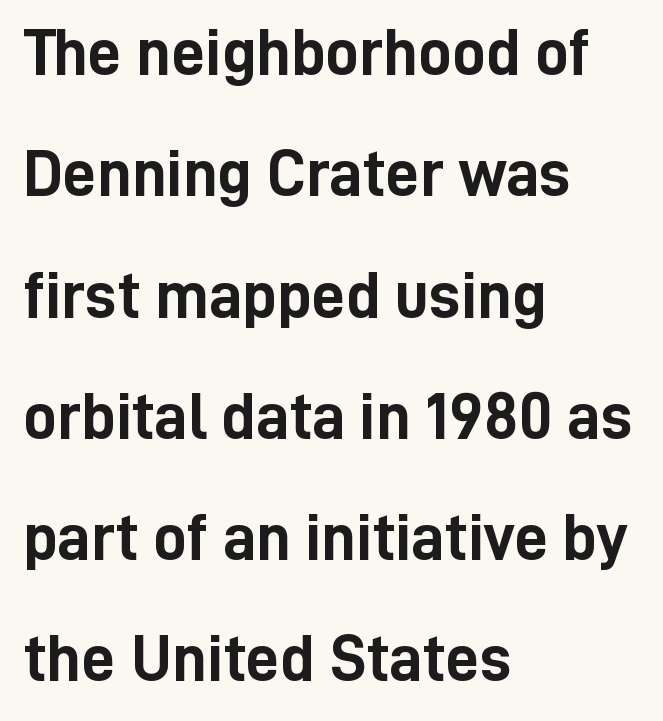
{"serif": "no", "italic": "no", "bold": "yes", "weight": "semibold", "width": "condensed", "stroke_contrast": "low", "x_height": "medium", "monospaced": "no", "underline": "no", "align": "left", "line_spacing_ratio": 1.81, "letter_spacing": "normal", "letter_spacing_em": 0.0, "glyph_px": 67}
